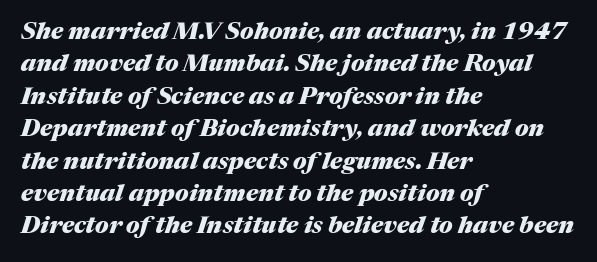
The image shows 24 px bold type, italic (leaning right); set left-aligned, normal line spacing (1.35x), normal letter spacing, not underlined.
